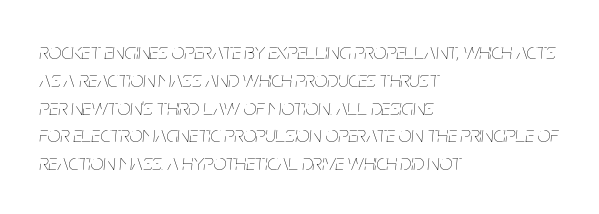
{"italic": "yes", "lean": "right", "slant_degrees": 5, "bold": "no", "underline": "no", "align": "left", "line_spacing_ratio": 1.21, "letter_spacing": "normal", "letter_spacing_em": 0.0, "glyph_px": 23}
